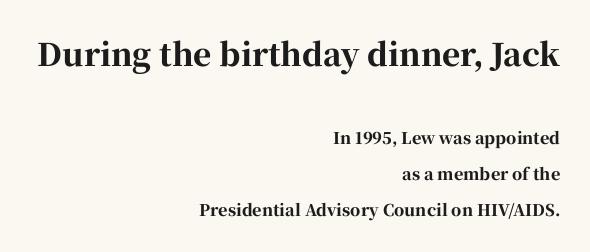
{"serif": "yes", "italic": "no", "bold": "yes", "weight": "bold", "width": "normal", "stroke_contrast": "high", "x_height": "medium", "monospaced": "no", "underline": "no", "align": "right", "line_spacing": "loose", "line_spacing_ratio": 2.26, "letter_spacing": "normal", "letter_spacing_em": 0.0, "larger_block": "first", "size_ratio": 1.94, "glyph_px": 31}
